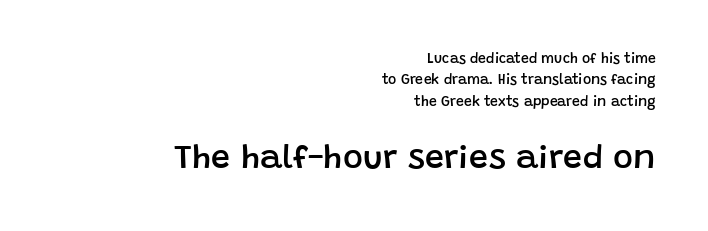
The image shows 34 px semibold sans-serif type, upright; set right-aligned, normal line spacing (1.53x), normal letter spacing, not underlined; the second (bottom) block is 2.43x larger; low stroke contrast and a large x-height.
